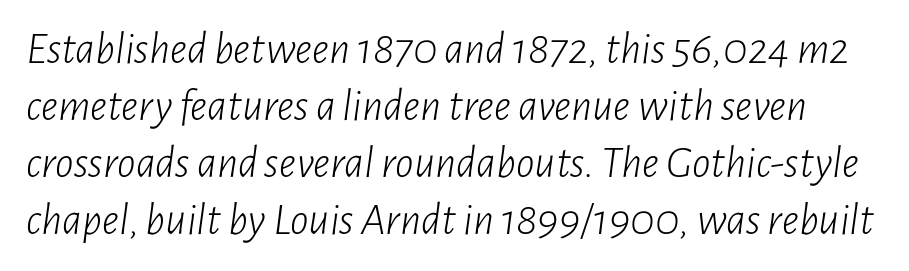
Q: Is the text bold? A: No.
Q: Is the text italic (slanted)? A: Yes, it leans right by about 7 degrees.
Q: Is the text underlined? A: No.
Q: Is the spacing between letters normal or unusually wide? A: Normal.
Q: Width (condensed, normal, or wide)? A: Condensed.
Q: Stroke contrast? A: Low.
Q: x-height? A: Medium.
Q: Monospaced? A: No.
